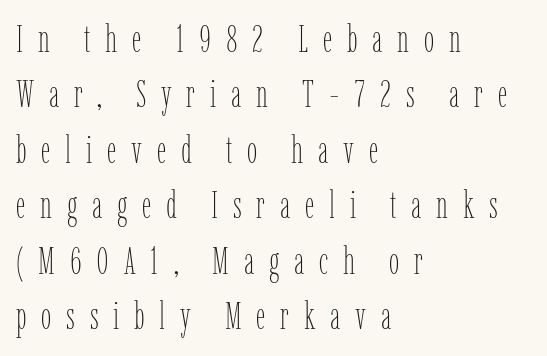
These lines are set flush left with a ragged right edge. The letters look calm and open, with moderate or lighter stems. Loose tracking; the words dissolve into strings of separated letters. Baseline-to-baseline distance is the conventional proportion of letter height.
